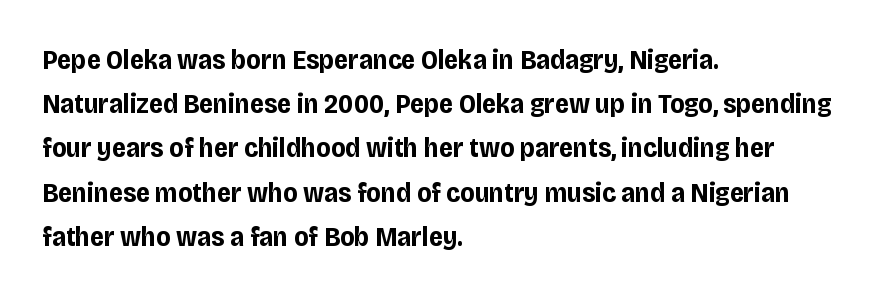
Q: Is the text bold? A: Yes.
Q: Is the text italic (slanted)? A: No, it is upright.
Q: Is the typeface a serif or a sans-serif typeface? A: Sans-serif.
Q: Is the text underlined? A: No.
Q: How is the paragraph aligned? A: Left-aligned.
Q: Is the spacing between letters normal or unusually wide? A: Normal.
Q: Is the spacing between lines tight, normal or loose? A: Normal.
Q: Width (condensed, normal, or wide)? A: Condensed.
Q: Stroke contrast? A: Low.
Q: x-height? A: Large.
Q: Monospaced? A: No.
